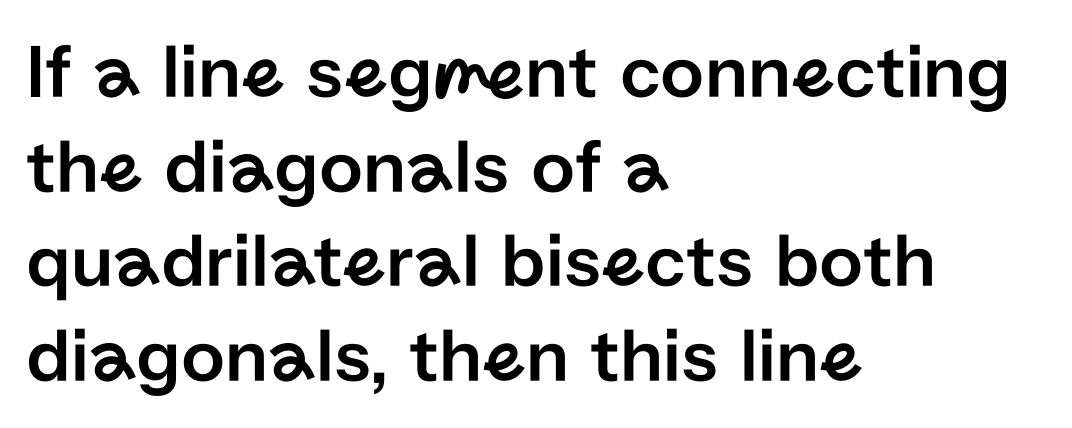
{"serif": "no", "italic": "no", "width": "normal", "stroke_contrast": "low", "x_height": "medium", "monospaced": "no", "underline": "no", "align": "left", "line_spacing_ratio": 1.23, "letter_spacing": "normal", "letter_spacing_em": 0.0, "glyph_px": 77}
